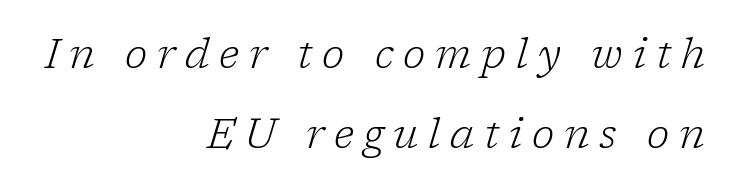
{"serif": "yes", "italic": "yes", "lean": "right", "slant_degrees": 17, "bold": "no", "weight": "light", "width": "normal", "stroke_contrast": "low", "x_height": "medium", "monospaced": "no", "underline": "no", "align": "right", "line_spacing": "loose", "line_spacing_ratio": 1.94, "letter_spacing": "wide", "letter_spacing_em": 0.24, "glyph_px": 41}
